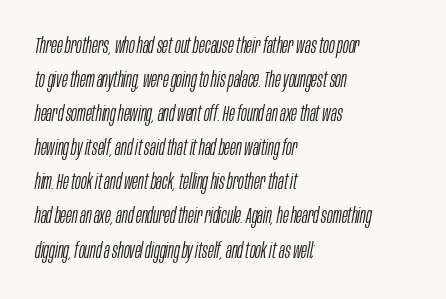
{"italic": "yes", "lean": "right", "slant_degrees": 10, "bold": "no", "underline": "no", "align": "left", "line_spacing": "normal", "line_spacing_ratio": 1.55, "letter_spacing": "normal", "letter_spacing_em": 0.0, "glyph_px": 22}
